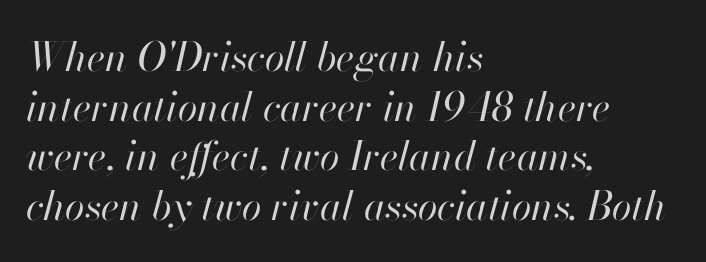
{"italic": "yes", "lean": "right", "slant_degrees": 13, "bold": "no", "weight": "regular", "width": "normal", "stroke_contrast": "high", "x_height": "small", "monospaced": "no", "underline": "no", "align": "left", "line_spacing_ratio": 1.24, "letter_spacing": "normal", "letter_spacing_em": 0.0, "glyph_px": 40}
